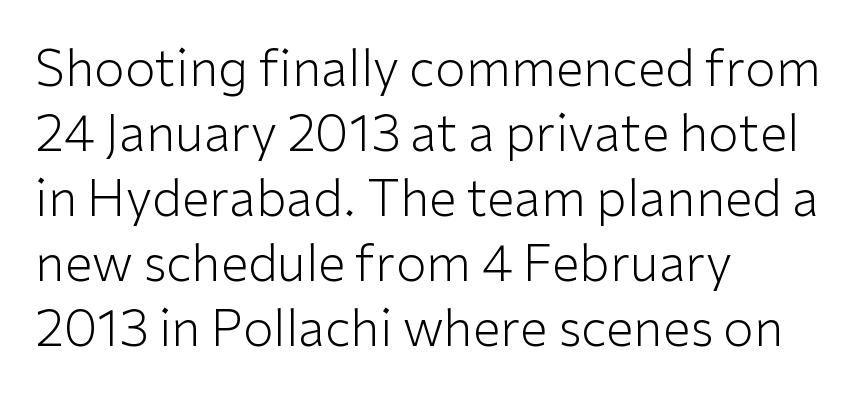
Honestly, the letter spacing is just normal — you wouldn't notice it. Tall strokes in this sample are plumb rather than angled. Leftover space on each line is placed entirely after the last word. Weight: in the light-to-regular range. Unmarked baselines from the first word to the last. Summary of vertical rhythm: regular, with standard interline spacing.
